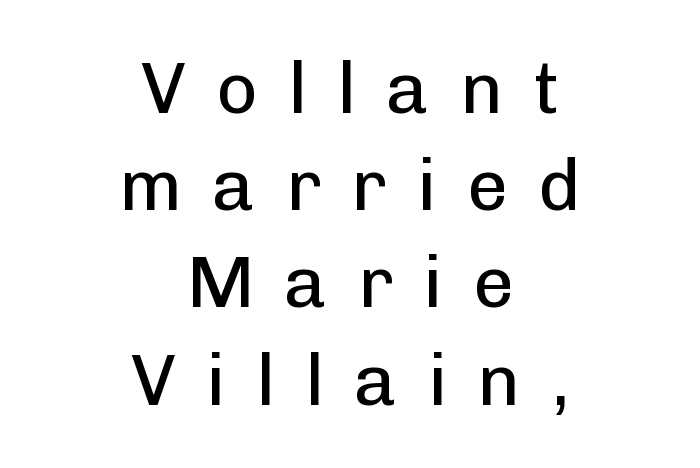
Honestly, the row spacing looks completely unremarkable. Character widths vary here, with narrow letters taking less room than wide ones. A light-to-regular cut is what we see here. A clean baseline with only descenders dipping below it. Caption: multi-line text, centered on the measure.
